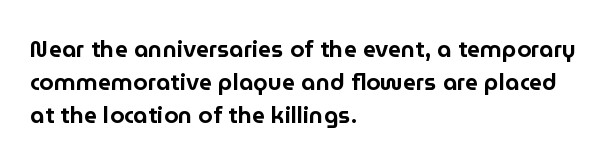
{"italic": "no", "underline": "no", "align": "left", "line_spacing": "normal", "line_spacing_ratio": 1.44, "letter_spacing": "normal", "letter_spacing_em": 0.0, "glyph_px": 23}
